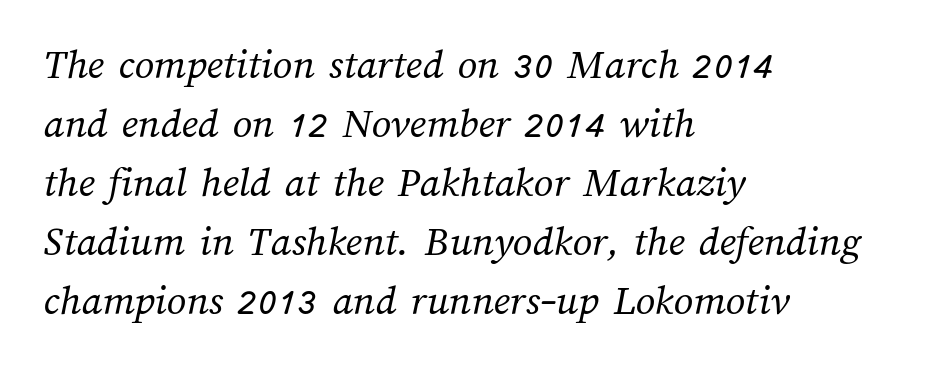
The image shows 43 px regular-weight type; set left-aligned, normal line spacing (1.37x), normal letter spacing, not underlined; medium stroke contrast and a medium x-height.
